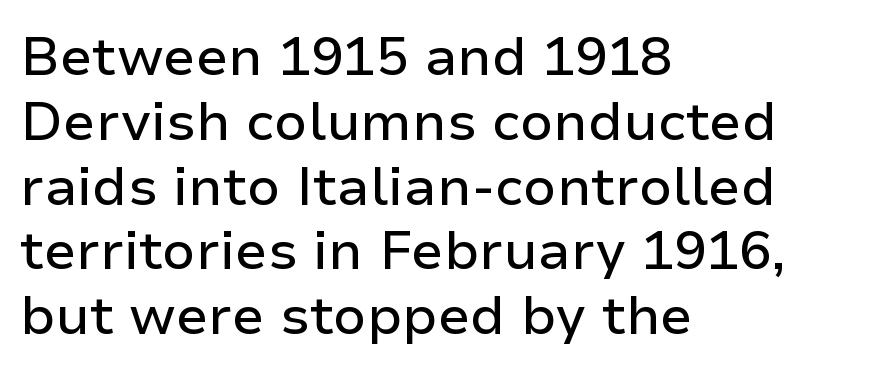
Q: Is the text italic (slanted)? A: No, it is upright.
Q: Is the typeface a serif or a sans-serif typeface? A: Sans-serif.
Q: Is the text underlined? A: No.
Q: How is the paragraph aligned? A: Left-aligned.
Q: Is the spacing between letters normal or unusually wide? A: Normal.
Q: Width (condensed, normal, or wide)? A: Normal.
Q: Stroke contrast? A: Low.
Q: x-height? A: Medium.
Q: Monospaced? A: No.
